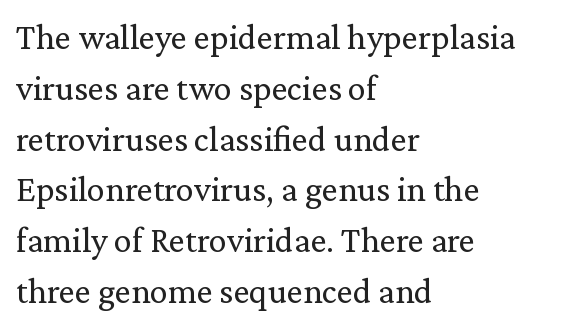
Q: Is the text bold? A: No.
Q: Is the text italic (slanted)? A: No, it is upright.
Q: Is the typeface a serif or a sans-serif typeface? A: Serif.
Q: Is the text underlined? A: No.
Q: How is the paragraph aligned? A: Left-aligned.
Q: Is the spacing between letters normal or unusually wide? A: Normal.
Q: Is the spacing between lines tight, normal or loose? A: Normal.
Q: Width (condensed, normal, or wide)? A: Normal.
Q: Stroke contrast? A: Low.
Q: x-height? A: Medium.
Q: Monospaced? A: No.
